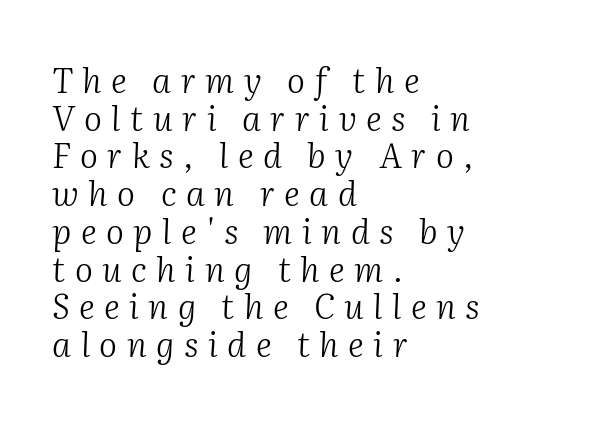
Q: Is the text bold? A: No.
Q: Is the text italic (slanted)? A: Yes, it leans right by about 2 degrees.
Q: Is the typeface a serif or a sans-serif typeface? A: Serif.
Q: Is the text underlined? A: No.
Q: How is the paragraph aligned? A: Left-aligned.
Q: Is the spacing between letters normal or unusually wide? A: Unusually wide.
Q: Is the spacing between lines tight, normal or loose? A: Tight.
Q: Width (condensed, normal, or wide)? A: Normal.
Q: Stroke contrast? A: Medium.
Q: x-height? A: Medium.
Q: Monospaced? A: No.
